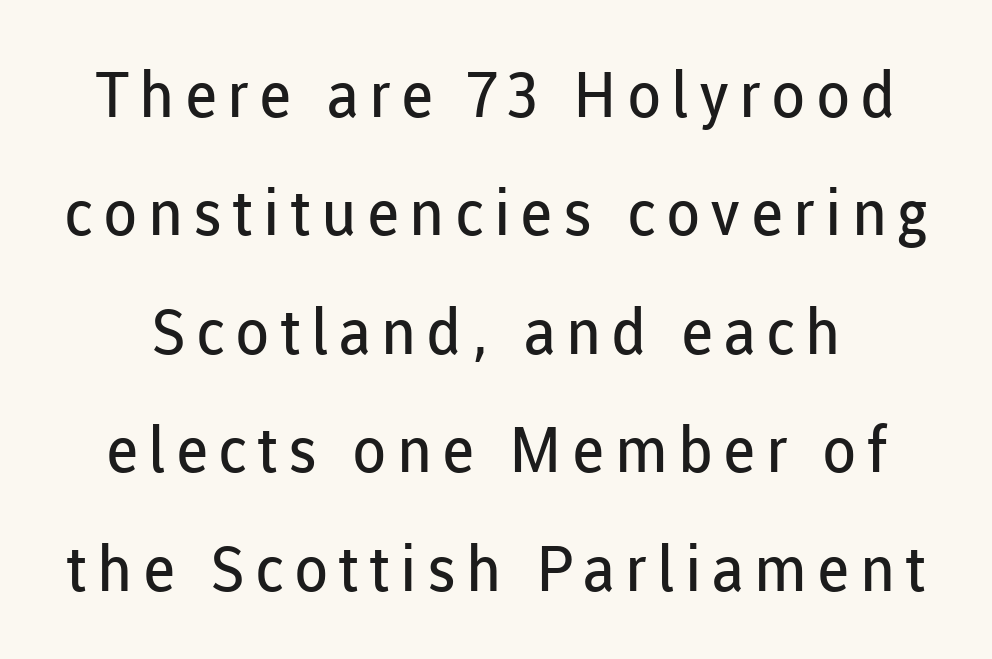
When letters stand straight like this, we call the style roman or upright. Looks like regular typesetting: each glyph gets only the width it needs. Counters stay open thanks to moderate or lighter strokes. Descender tails drop into unmarked territory. Letterform terminals end flat and unadorned throughout the passage.
